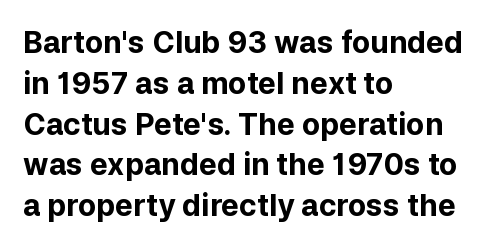
Default kerning and tracking; the words read as compact shapes. You could not count columns in this text — the font is proportionally spaced. The type sits square on the baseline with zero lean. Notice how descenders clear the ascenders below comfortably — that's standard leading.
